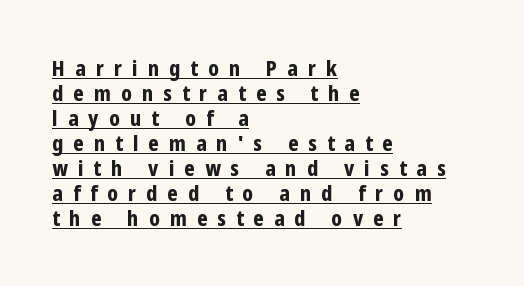
The image shows 22 px bold type, upright; set left-aligned, tight line spacing (1.14x), unusually wide letter spacing (+0.46 em), underlined.
